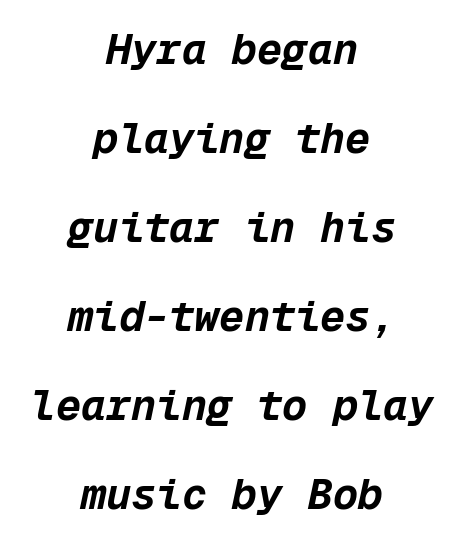
{"italic": "yes", "lean": "right", "slant_degrees": 12, "bold": "yes", "weight": "bold", "width": "normal", "stroke_contrast": "low", "x_height": "medium", "monospaced": "yes", "underline": "no", "align": "center", "line_spacing": "loose", "line_spacing_ratio": 2.12, "letter_spacing": "normal", "letter_spacing_em": 0.0, "glyph_px": 42}
